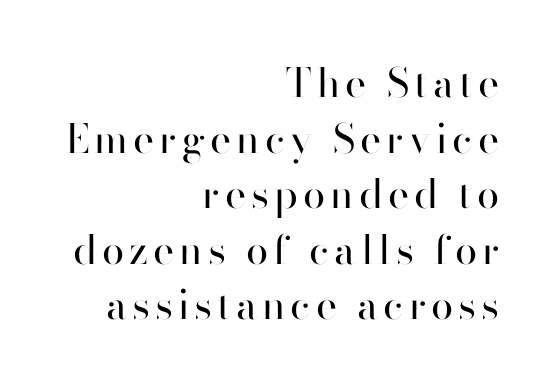
{"serif": "no", "italic": "no", "bold": "no", "weight": "regular", "width": "normal", "stroke_contrast": "high", "x_height": "small", "monospaced": "no", "underline": "no", "align": "right", "line_spacing": "normal", "line_spacing_ratio": 1.39, "glyph_px": 40}
